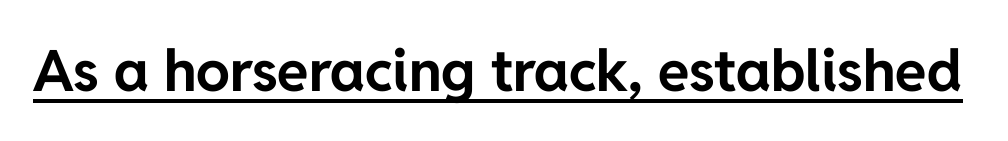
{"serif": "no", "italic": "no", "bold": "yes", "weight": "bold", "width": "normal", "stroke_contrast": "low", "x_height": "medium", "monospaced": "no", "underline": "yes", "letter_spacing": "normal", "letter_spacing_em": 0.0, "glyph_px": 57}
